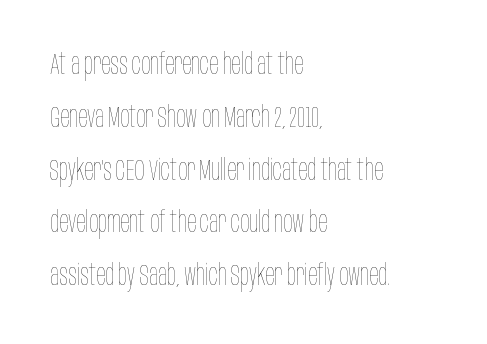
{"italic": "no", "bold": "no", "weight": "thin", "width": "condensed", "stroke_contrast": "low", "x_height": "large", "monospaced": "no", "underline": "no", "align": "left", "line_spacing_ratio": 1.76, "letter_spacing": "normal", "letter_spacing_em": 0.0, "glyph_px": 30}
